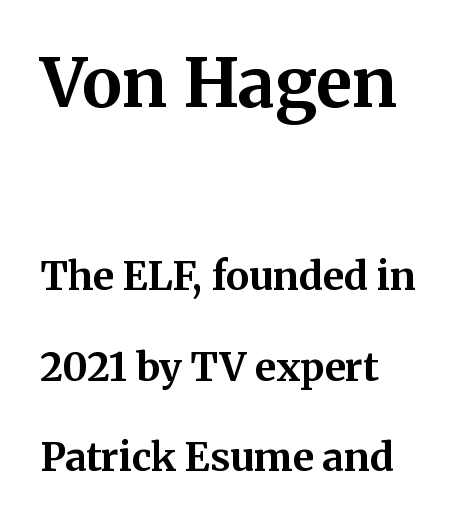
Q: Is the text bold? A: Yes.
Q: Is the text italic (slanted)? A: No, it is upright.
Q: Is the typeface a serif or a sans-serif typeface? A: Serif.
Q: Is the text underlined? A: No.
Q: How is the paragraph aligned? A: Left-aligned.
Q: Is the spacing between letters normal or unusually wide? A: Normal.
Q: Is the spacing between lines tight, normal or loose? A: Loose.
Q: Which block of text is set in a larger size, the first (top) or the second (bottom)? A: The first (top) one.
Q: Width (condensed, normal, or wide)? A: Normal.
Q: Stroke contrast? A: Medium.
Q: x-height? A: Medium.
Q: Monospaced? A: No.
